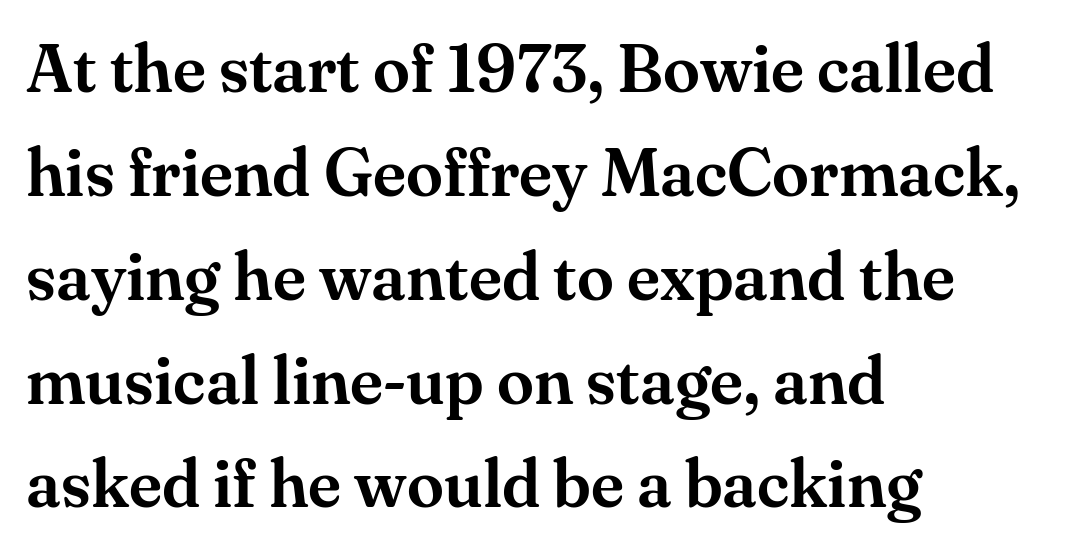
Leading: standard. What kind of face is this? One with serifs. These lines are rendered in a variable-pitch font. Italic: no, the glyphs are upright roman.
